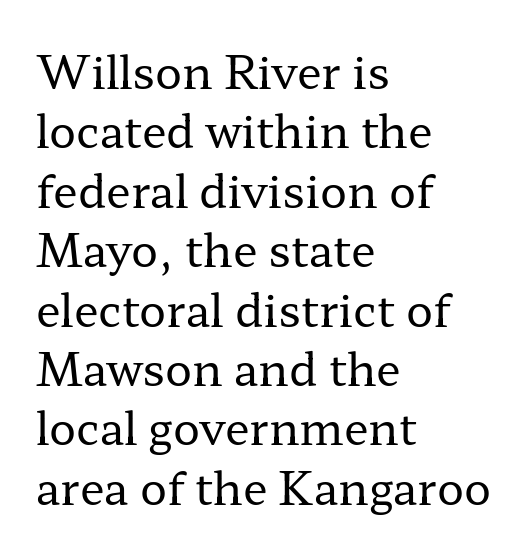
Is there any slant? The stems are plumb. In CSS terms this would be text-align: left. Underlining? Definitely not there. The designer went with a serif here, giving each stem small feet. How are the letters spaced? Ordinarily, with no added tracking. The face used here is proportionally spaced, like ordinary book or web type.
